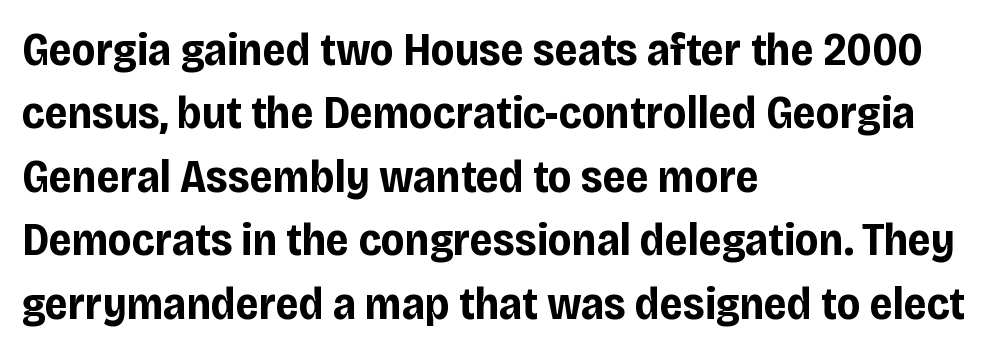
{"serif": "no", "italic": "no", "bold": "yes", "weight": "bold", "width": "condensed", "stroke_contrast": "low", "x_height": "large", "monospaced": "no", "underline": "no", "align": "left", "line_spacing": "normal", "line_spacing_ratio": 1.38, "letter_spacing": "normal", "letter_spacing_em": 0.0, "glyph_px": 46}
